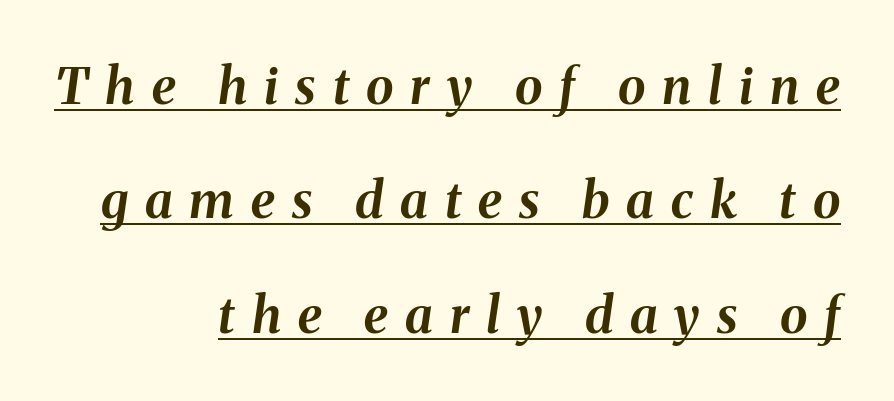
Interline gaps are noticeably wide in this sample. The strokes are fattened all the way to bold. Notice how the stems are inclined rather than vertical — that's the hallmark of italics. The rendering uses natural spacing where letterforms have individual widths.
